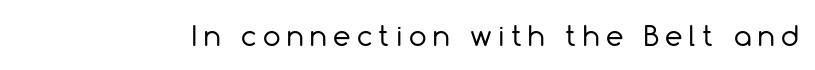
{"serif": "no", "italic": "no", "bold": "no", "weight": "regular", "width": "normal", "x_height": "medium", "monospaced": "no", "underline": "no", "letter_spacing": "wide", "letter_spacing_em": 0.23, "glyph_px": 28}
